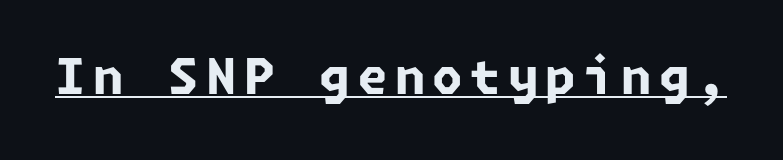
{"serif": "no", "bold": "yes", "weight": "bold", "width": "normal", "stroke_contrast": "low", "x_height": "medium", "underline": "yes", "glyph_px": 49}
